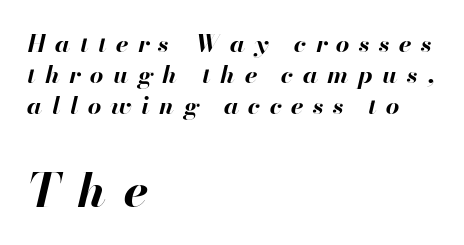
The image shows 47 px bold type, italic (leaning right); set left-aligned, normal line spacing (1.3x), unusually wide letter spacing (+0.39 em), not underlined; the second (bottom) block is 1.96x larger; high stroke contrast and a small x-height.
